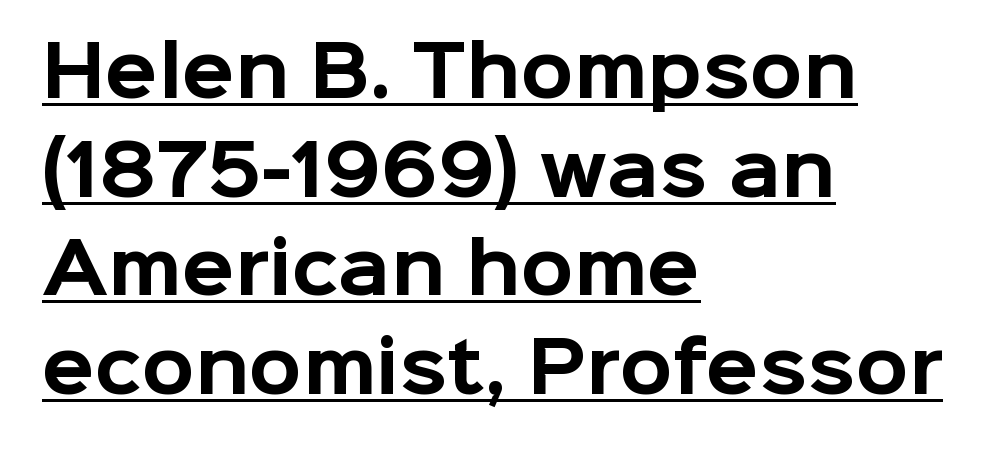
The image shows 69 px bold sans-serif type, upright; set left-aligned, normal line spacing (1.43x), normal letter spacing, underlined; low stroke contrast and a medium x-height.
